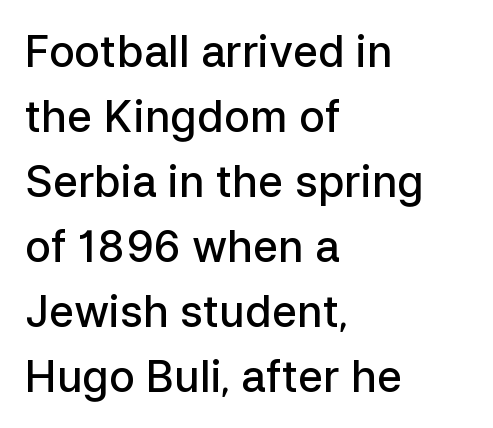
{"serif": "no", "italic": "no", "bold": "semi", "weight": "semibold", "width": "normal", "stroke_contrast": "low", "x_height": "medium", "monospaced": "no", "underline": "no", "align": "left", "line_spacing": "normal", "line_spacing_ratio": 1.51, "letter_spacing": "normal", "letter_spacing_em": 0.0, "glyph_px": 43}
